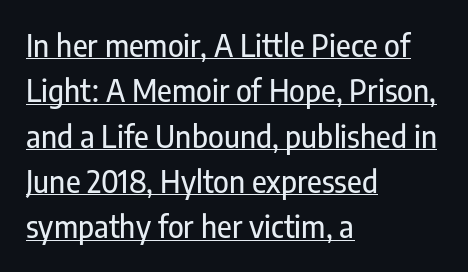
{"serif": "no", "italic": "no", "width": "condensed", "stroke_contrast": "low", "x_height": "medium", "monospaced": "no", "underline": "yes", "align": "left", "line_spacing": "normal", "line_spacing_ratio": 1.51, "letter_spacing": "normal", "letter_spacing_em": 0.0, "glyph_px": 30}
